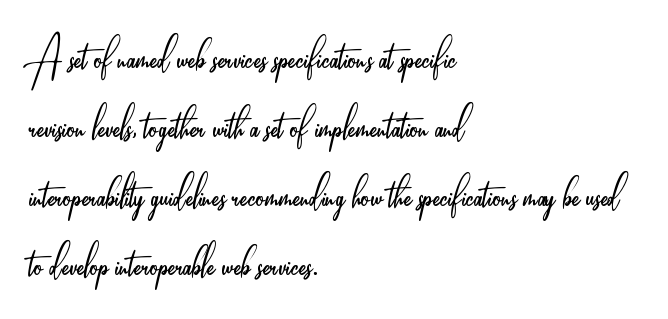
Q: Is the text bold? A: No.
Q: Is the text italic (slanted)? A: Yes.
Q: Is the typeface a serif or a sans-serif typeface? A: Sans-serif.
Q: Is the text underlined? A: No.
Q: How is the paragraph aligned? A: Left-aligned.
Q: Is the spacing between letters normal or unusually wide? A: Normal.
Q: Is the spacing between lines tight, normal or loose? A: Normal.
Q: Width (condensed, normal, or wide)? A: Condensed.
Q: Stroke contrast? A: Low.
Q: x-height? A: Small.
Q: Monospaced? A: No.
